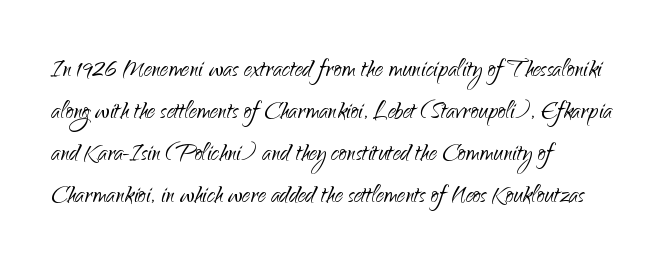
This sample has the flowing, uneven cadence of proportional lettering. The tracking reads as untouched default to a designer's eye. Serif or sans? Sans — the stroke terminals are bare. Quick note: interline space is typical. Each line starts at the same left margin while the right side varies.
